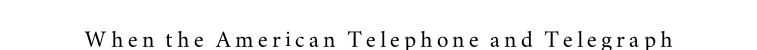
Q: Is the text italic (slanted)? A: No, it is upright.
Q: Is the typeface a serif or a sans-serif typeface? A: Serif.
Q: Is the text underlined? A: No.
Q: Width (condensed, normal, or wide)? A: Wide.
Q: Stroke contrast? A: Medium.
Q: x-height? A: Small.
Q: Monospaced? A: No.
